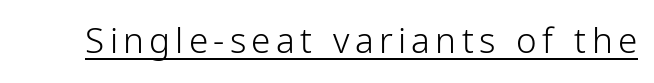
The image shows 35 px light, condensed sans-serif type, upright; set underlined; low stroke contrast and a medium x-height.
